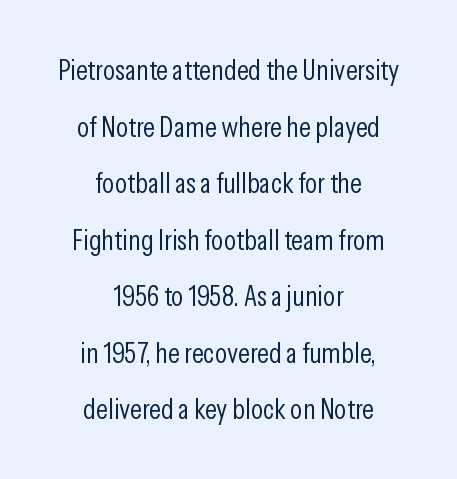
{"serif": "no", "italic": "no", "bold": "no", "weight": "light", "width": "condensed", "stroke_contrast": "low", "x_height": "medium", "monospaced": "no", "underline": "no", "align": "center", "line_spacing": "loose", "line_spacing_ratio": 1.95, "letter_spacing": "normal", "letter_spacing_em": 0.0, "glyph_px": 29}
